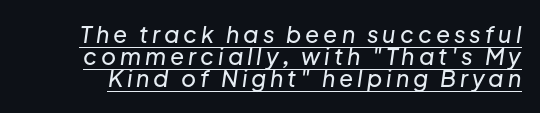
Q: Is the text italic (slanted)? A: Yes, it leans right by about 8 degrees.
Q: Is the text underlined? A: Yes.
Q: Is the spacing between lines tight, normal or loose? A: Tight.
